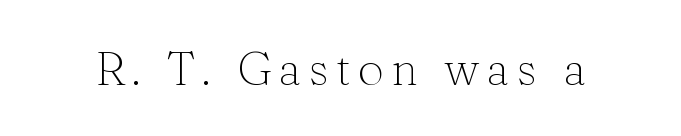
Q: Is the text bold? A: No.
Q: Is the text italic (slanted)? A: No, it is upright.
Q: Is the typeface a serif or a sans-serif typeface? A: Serif.
Q: Is the text underlined? A: No.
Q: Width (condensed, normal, or wide)? A: Normal.
Q: Stroke contrast? A: Medium.
Q: x-height? A: Medium.
Q: Monospaced? A: No.
